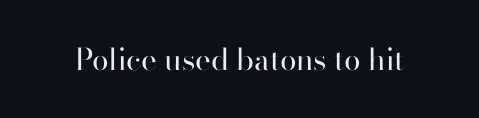
The image shows 30 px regular-weight sans-serif type, upright; set normal letter spacing, not underlined; high stroke contrast and a small x-height.
